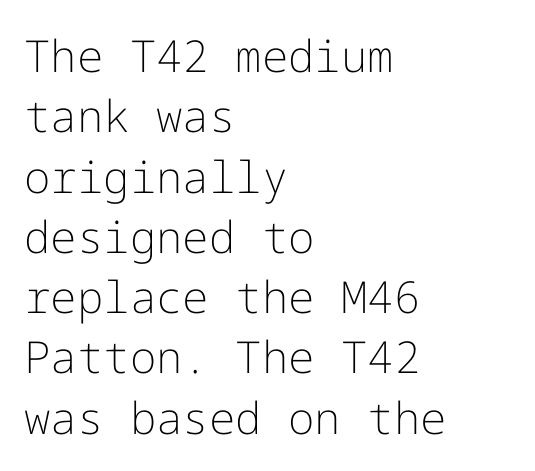
Upright lettering throughout. Leftover space on each line is placed entirely after the last word. The designer left line spacing at the default. A typesetter would label this face a sans. Weight: in the light-to-regular range.
